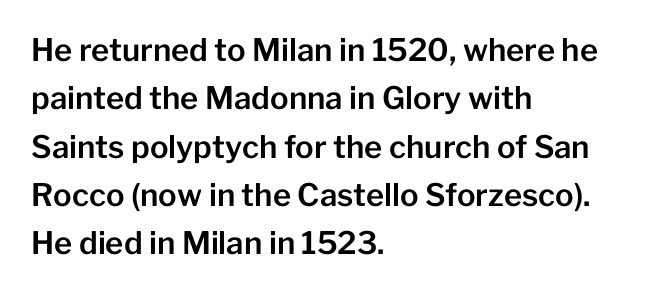
Is there much room between lines? A standard amount, neither cramped nor airy. Style check: upright. The letterforms sit shoulder to shoulder at normal distance. Horizontally, the lines are justified to the leading edge only. Nothing sits at the stroke ends, so this counts as sans-serif.
